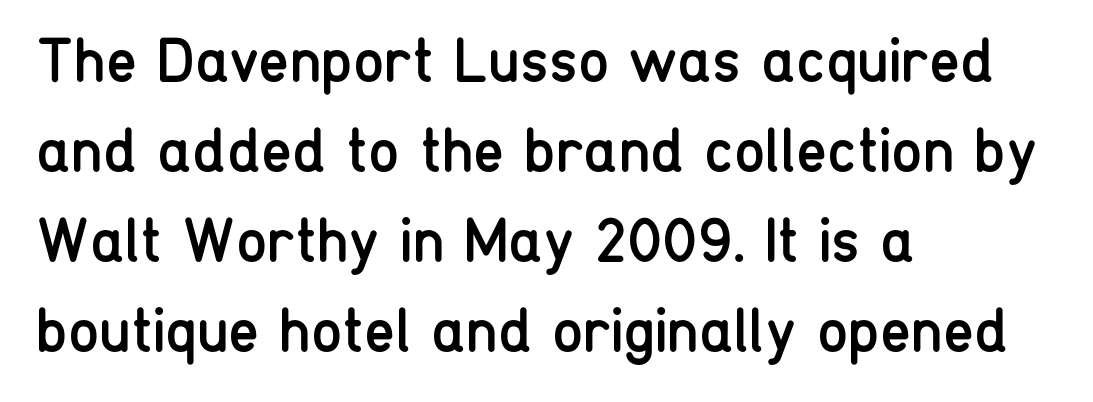
Q: Is the text bold? A: No.
Q: Is the text italic (slanted)? A: No, it is upright.
Q: Is the typeface a serif or a sans-serif typeface? A: Sans-serif.
Q: Is the text underlined? A: No.
Q: How is the paragraph aligned? A: Left-aligned.
Q: Is the spacing between letters normal or unusually wide? A: Normal.
Q: Is the spacing between lines tight, normal or loose? A: Normal.
Q: Width (condensed, normal, or wide)? A: Condensed.
Q: Stroke contrast? A: Low.
Q: x-height? A: Medium.
Q: Monospaced? A: No.
